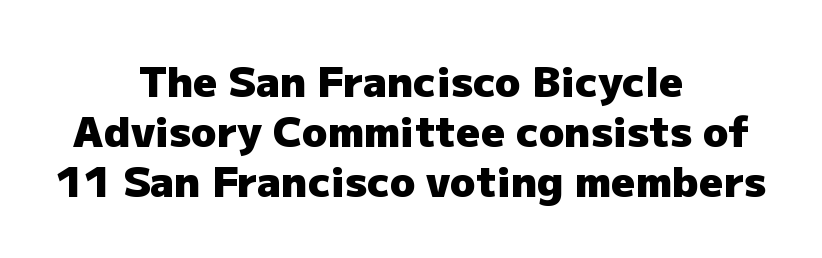
The typeface chosen for these lines omits serifs. The type is set solid horizontally, with unmodified tracking. A typesetter would call this proportional, since set widths differ per character. Decoration check: the copy has no underline. These lines were composed using upright roman letters. The setting favours the middle, as headings and verse often do.
